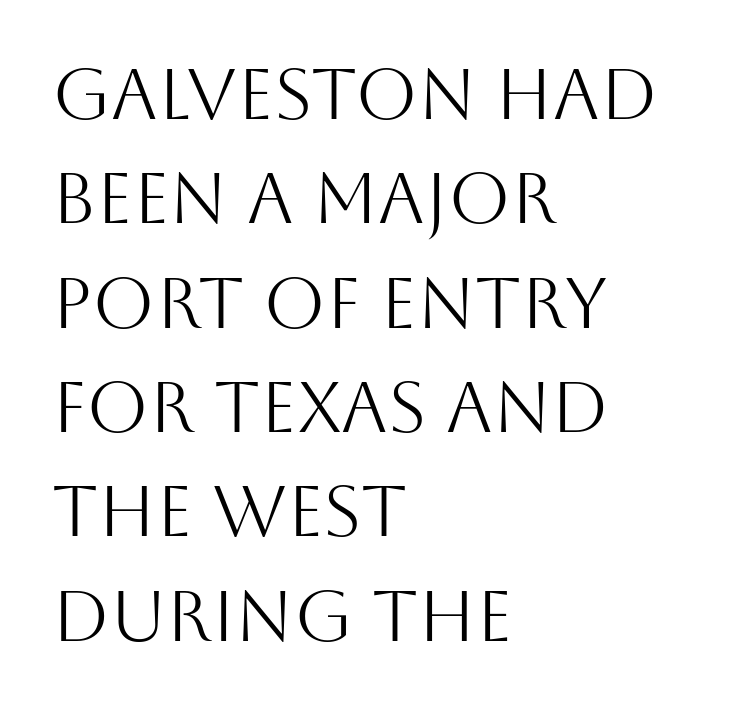
The image shows 71 px light sans-serif type, upright; set left-aligned, normal line spacing (1.47x), normal letter spacing, not underlined; medium stroke contrast and a large x-height.
